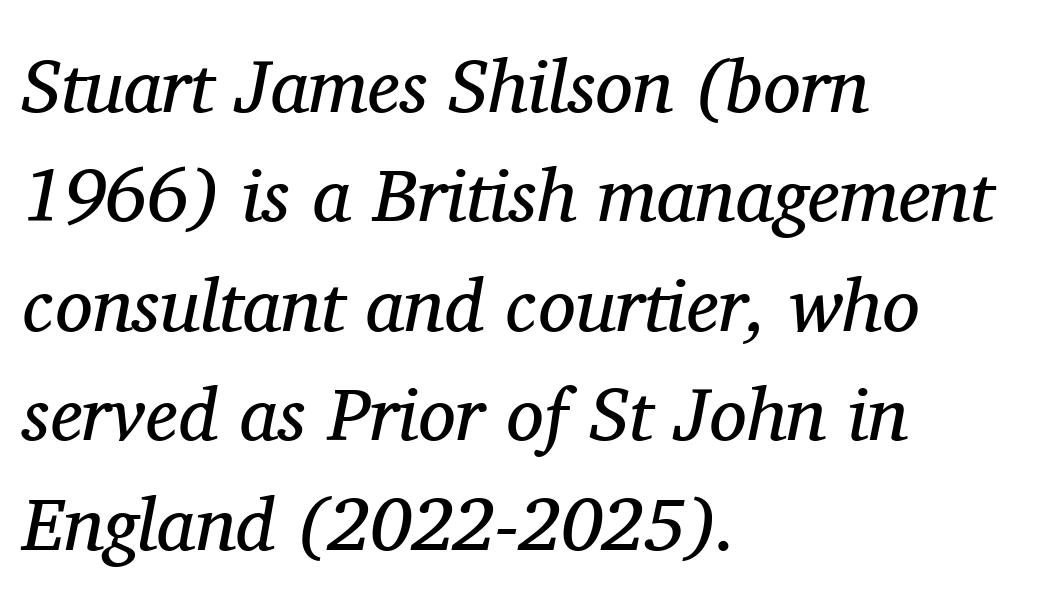
The typeface has the unassuming heft of standard copy or less. Descender tails drop into unmarked territory. The whole block is typeset with a tilt. Classification — serif. Notice how descenders clear the ascenders below comfortably — that's standard leading. Glyph-to-glyph distance matches everyday printed text.
